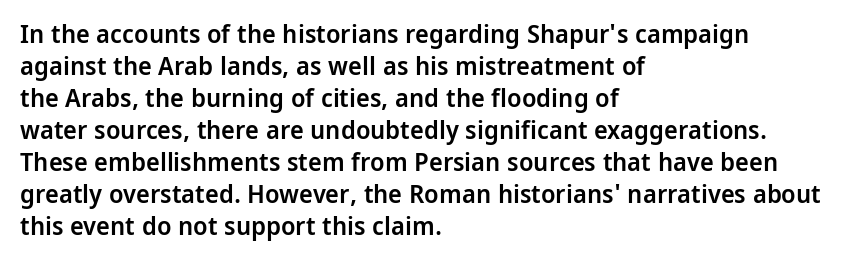
The image shows 26 px text type, upright; set left-aligned, line spacing 1.23x, normal letter spacing, not underlined.
